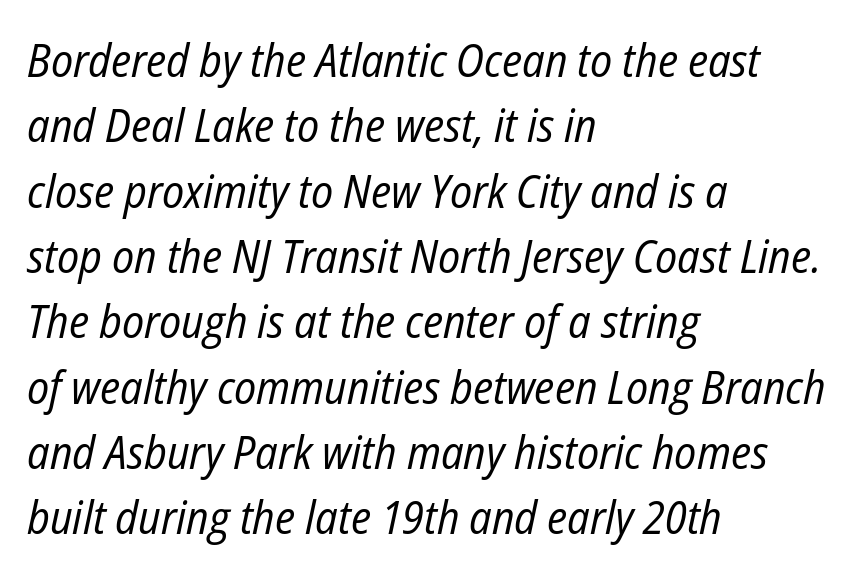
{"italic": "yes", "lean": "right", "slant_degrees": 12, "bold": "no", "weight": "regular", "width": "condensed", "stroke_contrast": "low", "x_height": "medium", "monospaced": "no", "underline": "no", "align": "left", "line_spacing": "normal", "line_spacing_ratio": 1.42, "letter_spacing": "normal", "letter_spacing_em": 0.0, "glyph_px": 46}
